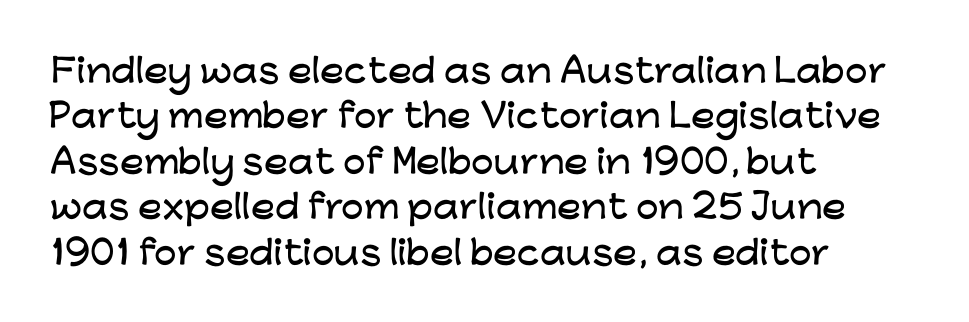
Q: Is the text italic (slanted)? A: No, it is upright.
Q: Is the typeface a serif or a sans-serif typeface? A: Sans-serif.
Q: Is the text underlined? A: No.
Q: How is the paragraph aligned? A: Left-aligned.
Q: Is the spacing between letters normal or unusually wide? A: Normal.
Q: Is the spacing between lines tight, normal or loose? A: Normal.
Q: Width (condensed, normal, or wide)? A: Wide.
Q: Stroke contrast? A: Low.
Q: x-height? A: Medium.
Q: Monospaced? A: No.
